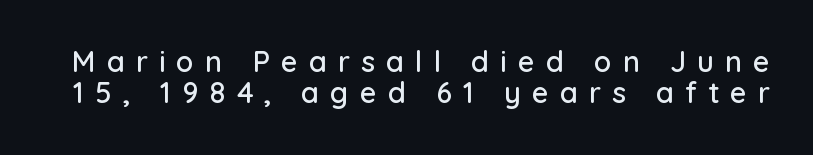
{"serif": "no", "italic": "no", "width": "normal", "stroke_contrast": "low", "x_height": "medium", "monospaced": "no", "underline": "no", "line_spacing": "tight", "line_spacing_ratio": 1.07, "letter_spacing": "wide", "letter_spacing_em": 0.38, "glyph_px": 29}
